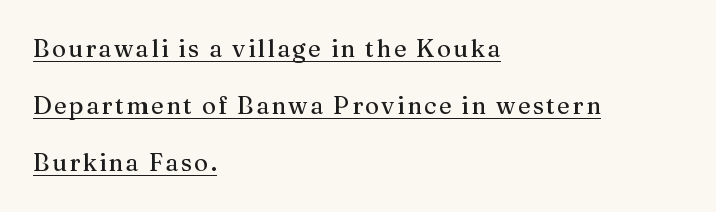
The image shows 24 px text type, upright; set left-aligned, loose line spacing (2.38x), underlined.
